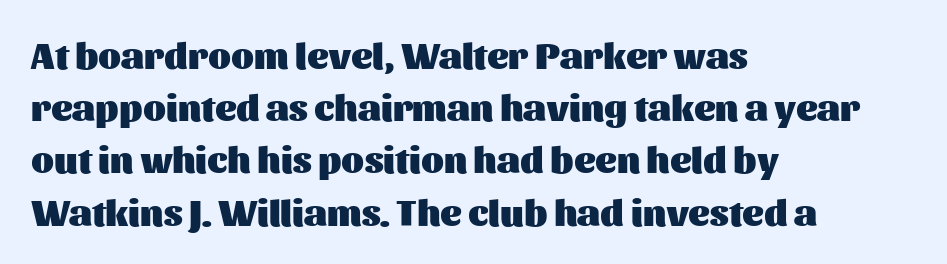
Words float on clear page, feet unadorned. The passage shown is typed in a proportional face where columns would drift. The typesetter chose a ragged-right arrangement here. The type sits square on the baseline with zero lean. Serif or sans? Sans — the stroke terminals are bare. The rendering keeps characters at their native spacing.
